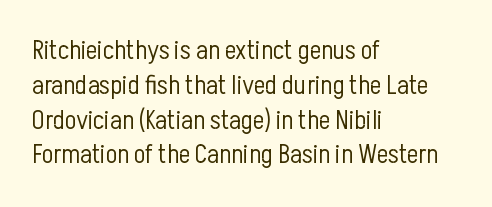
The image shows 27 px text type, upright; set left-aligned, normal line spacing (1.29x), normal letter spacing, not underlined.
